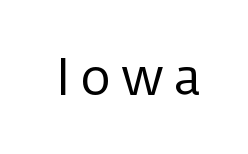
Q: Is the text bold? A: No.
Q: Is the text italic (slanted)? A: No, it is upright.
Q: Is the typeface a serif or a sans-serif typeface? A: Sans-serif.
Q: Is the text underlined? A: No.
Q: Is the spacing between letters normal or unusually wide? A: Unusually wide.
Q: Width (condensed, normal, or wide)? A: Normal.
Q: Stroke contrast? A: Low.
Q: x-height? A: Medium.
Q: Monospaced? A: No.
